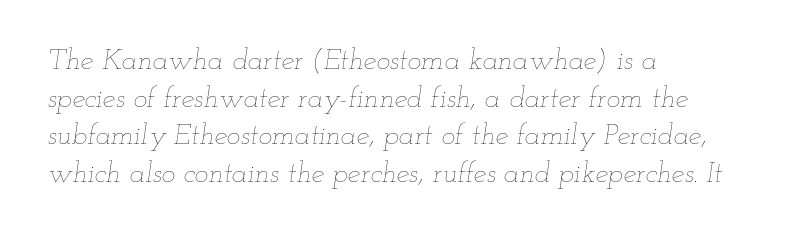
Q: Is the text bold? A: No.
Q: Is the text italic (slanted)? A: Yes, it leans right by about 12 degrees.
Q: Is the text underlined? A: No.
Q: How is the paragraph aligned? A: Left-aligned.
Q: Is the spacing between letters normal or unusually wide? A: Normal.
Q: Is the spacing between lines tight, normal or loose? A: Normal.
Q: Width (condensed, normal, or wide)? A: Wide.
Q: Stroke contrast? A: Low.
Q: x-height? A: Small.
Q: Monospaced? A: No.
